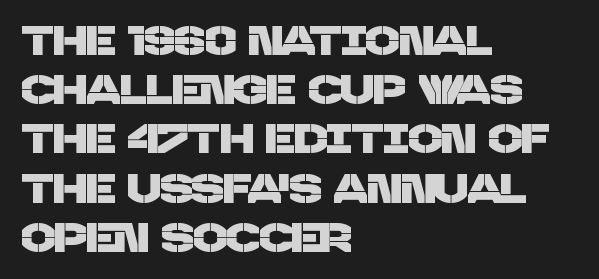
Lines of text with bare space underneath. This sample uses a sans-serif face. Characters follow at the spacing the type designer built in. Looks like regular typesetting: each glyph gets only the width it needs. The rendering anchors every line to the left-hand side.
